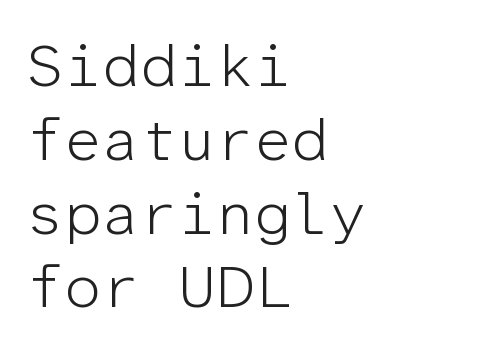
What kind of face is this? One without serifs — a sans. The baseline area is clear. Spacing verdict: monospaced, one width for all characters. Upright lettering throughout. Weight: in the light-to-regular range.
